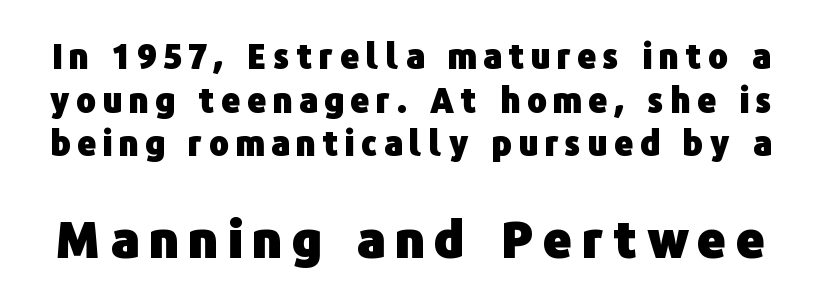
Q: Is the text bold? A: Yes.
Q: Is the text italic (slanted)? A: No, it is upright.
Q: Is the typeface a serif or a sans-serif typeface? A: Sans-serif.
Q: Is the text underlined? A: No.
Q: Is the spacing between letters normal or unusually wide? A: Unusually wide.
Q: Is the spacing between lines tight, normal or loose? A: Normal.
Q: Which block of text is set in a larger size, the first (top) or the second (bottom)? A: The second (bottom) one.
Q: Width (condensed, normal, or wide)? A: Normal.
Q: Stroke contrast? A: Low.
Q: x-height? A: Medium.
Q: Monospaced? A: No.
